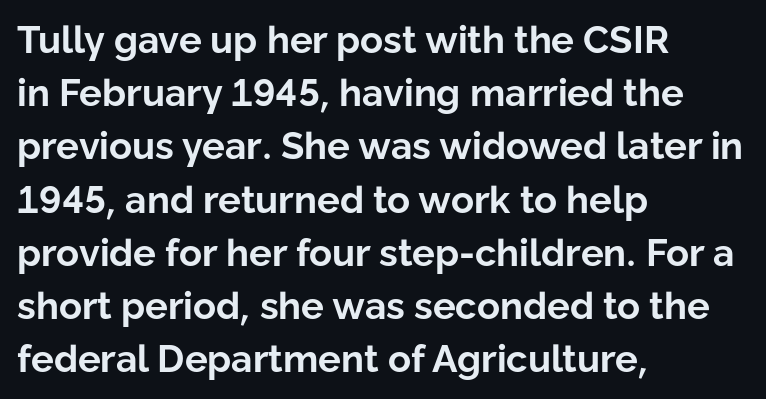
{"serif": "no", "italic": "no", "bold": "yes", "weight": "bold", "width": "normal", "stroke_contrast": "low", "x_height": "medium", "monospaced": "no", "underline": "no", "align": "left", "line_spacing": "normal", "line_spacing_ratio": 1.4, "letter_spacing": "normal", "letter_spacing_em": 0.0, "glyph_px": 38}
